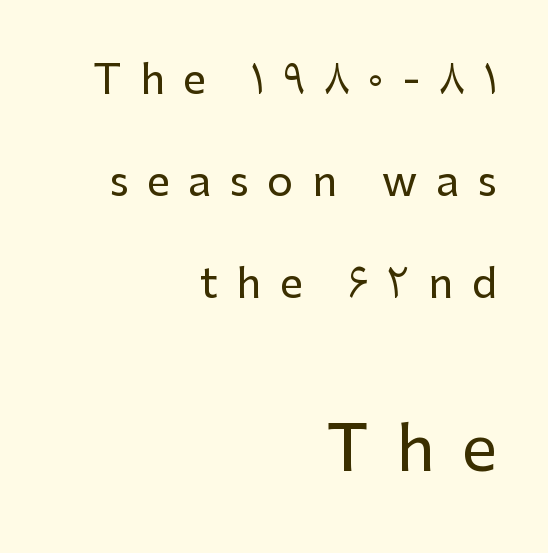
The image shows 62 px sans-serif type, upright; set right-aligned, loose line spacing (2.49x), unusually wide letter spacing (+0.45 em), not underlined; the second (bottom) block is 1.51x larger; low stroke contrast and a medium x-height.
